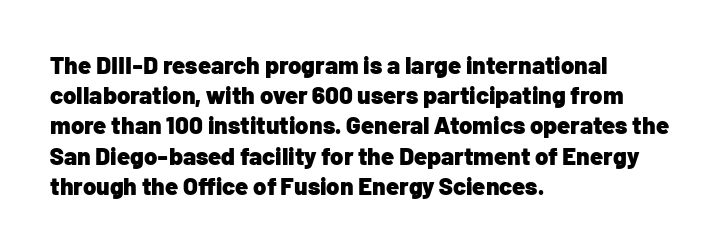
{"italic": "no", "bold": "yes", "underline": "no", "align": "left", "line_spacing": "normal", "line_spacing_ratio": 1.26, "letter_spacing": "normal", "letter_spacing_em": 0.0, "glyph_px": 24}
